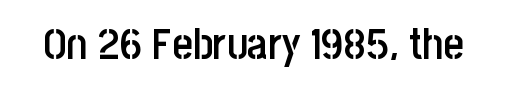
The face used here is a sans, in the tradition of grotesques and geometrics. The passage shown is semibold, sitting just below true bold. The passage shown is typed in a proportional face where columns would drift. Letters rest on an invisible, unmarked baseline. Observe the ordinary spacing: letters are neighbours, not strangers. Posture: vertical.
